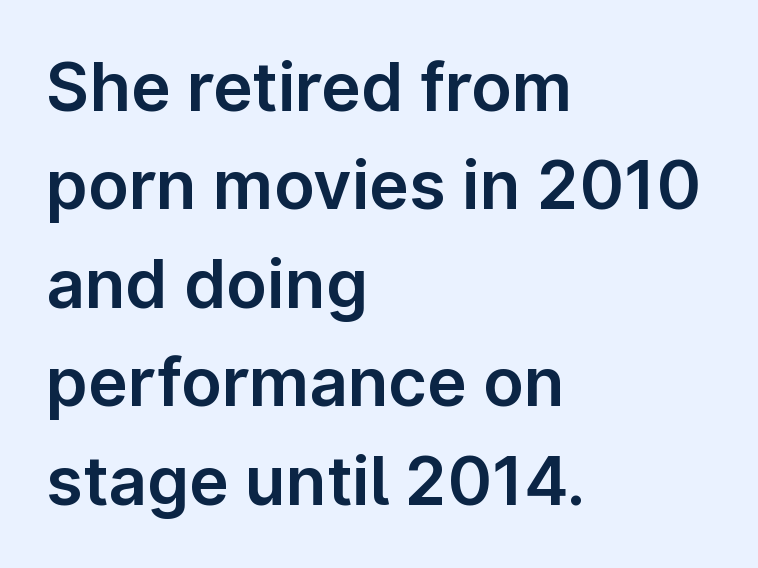
The lettering stays uniformly vertical, giving the passage a roman look. No extra tracking has been applied to these lines. The paragraph shown leans on its left margin. The passage shown is typeset with a sans-serif family. The designer left line spacing at the default.
